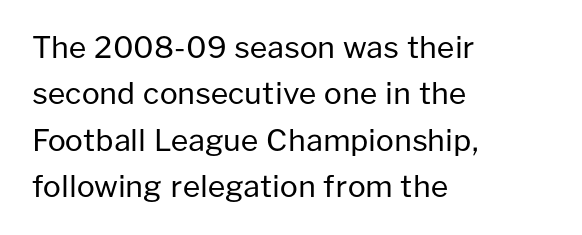
Q: Is the text bold? A: No.
Q: Is the text italic (slanted)? A: No, it is upright.
Q: Is the typeface a serif or a sans-serif typeface? A: Sans-serif.
Q: Is the text underlined? A: No.
Q: How is the paragraph aligned? A: Left-aligned.
Q: Is the spacing between letters normal or unusually wide? A: Normal.
Q: Is the spacing between lines tight, normal or loose? A: Normal.
Q: Width (condensed, normal, or wide)? A: Normal.
Q: Stroke contrast? A: Low.
Q: x-height? A: Medium.
Q: Monospaced? A: No.
